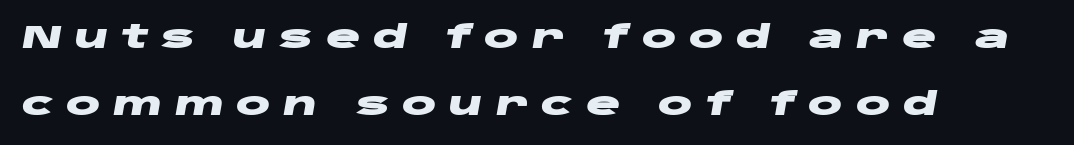
This block would shrink considerably if given ordinary leading; it's expanded now. In CSS terms this would be text-align: left. Does the lettering tilt? It does — this is italic. You'd pick this weight for a headline — it's a proper bold. The passage shown has open, widely tracked lettering throughout.
